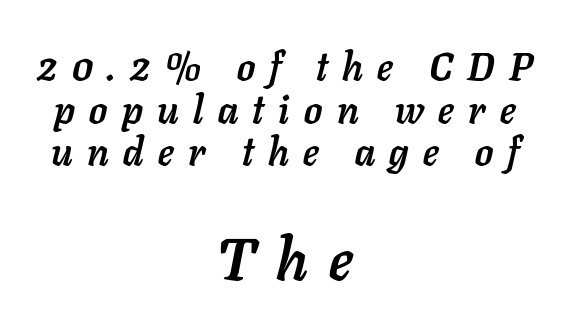
The whole block is typeset with a tilt. Is the letter spacing exaggerated? Yes — the characters are pushed far apart. Honestly, the rows look squashed on top of each other. Plain, unruled lines of type. The rendering uses natural spacing where letterforms have individual widths.
